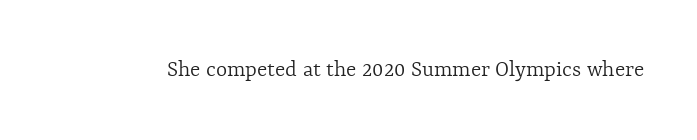
{"italic": "no", "bold": "no", "underline": "no", "letter_spacing": "normal", "letter_spacing_em": 0.0, "glyph_px": 24}
